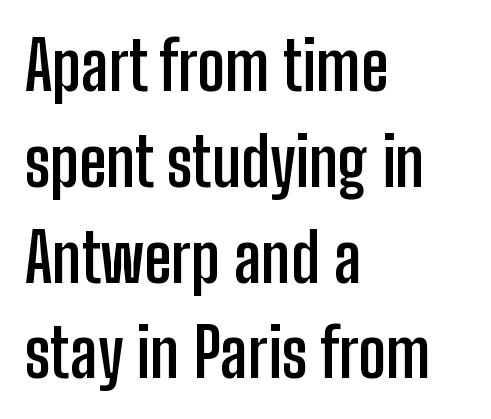
{"serif": "no", "italic": "no", "bold": "yes", "weight": "semibold", "width": "condensed", "stroke_contrast": "low", "x_height": "medium", "monospaced": "no", "underline": "no", "align": "left", "line_spacing": "normal", "line_spacing_ratio": 1.43, "letter_spacing": "normal", "letter_spacing_em": 0.0, "glyph_px": 67}
